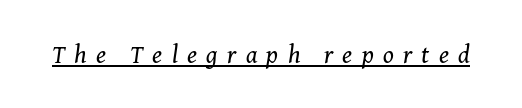
Q: Is the text bold? A: No.
Q: Is the text italic (slanted)? A: Yes, it leans right by about 8 degrees.
Q: Is the text underlined? A: Yes.
Q: Is the spacing between letters normal or unusually wide? A: Unusually wide.
